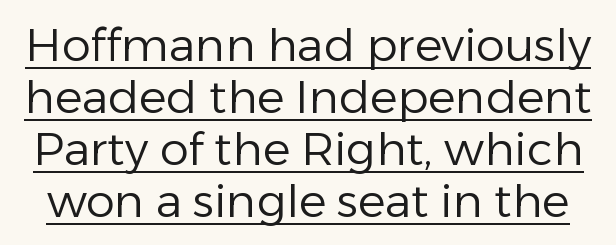
Q: Is the text bold? A: No.
Q: Is the text italic (slanted)? A: No, it is upright.
Q: Is the typeface a serif or a sans-serif typeface? A: Sans-serif.
Q: Is the text underlined? A: Yes.
Q: Is the spacing between letters normal or unusually wide? A: Normal.
Q: Is the spacing between lines tight, normal or loose? A: Tight.
Q: Width (condensed, normal, or wide)? A: Normal.
Q: Stroke contrast? A: Low.
Q: x-height? A: Medium.
Q: Monospaced? A: No.
